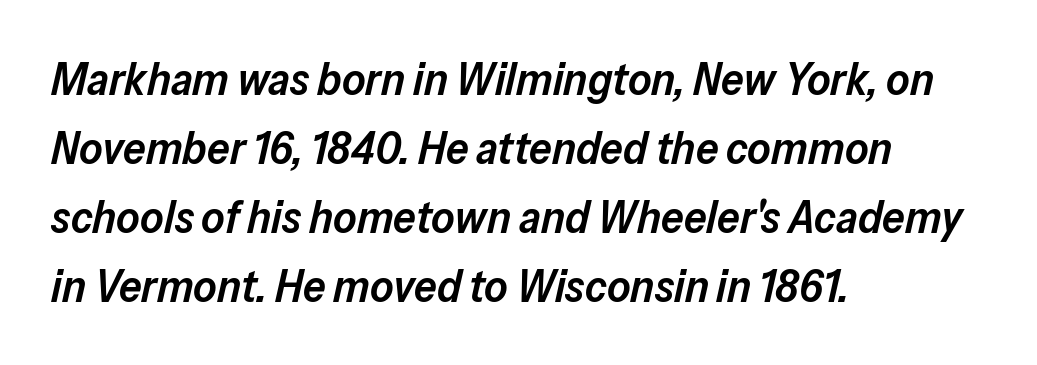
The image shows 45 px semibold type, italic (leaning right); set left-aligned, normal line spacing (1.53x), normal letter spacing, not underlined; low stroke contrast and a medium x-height.
